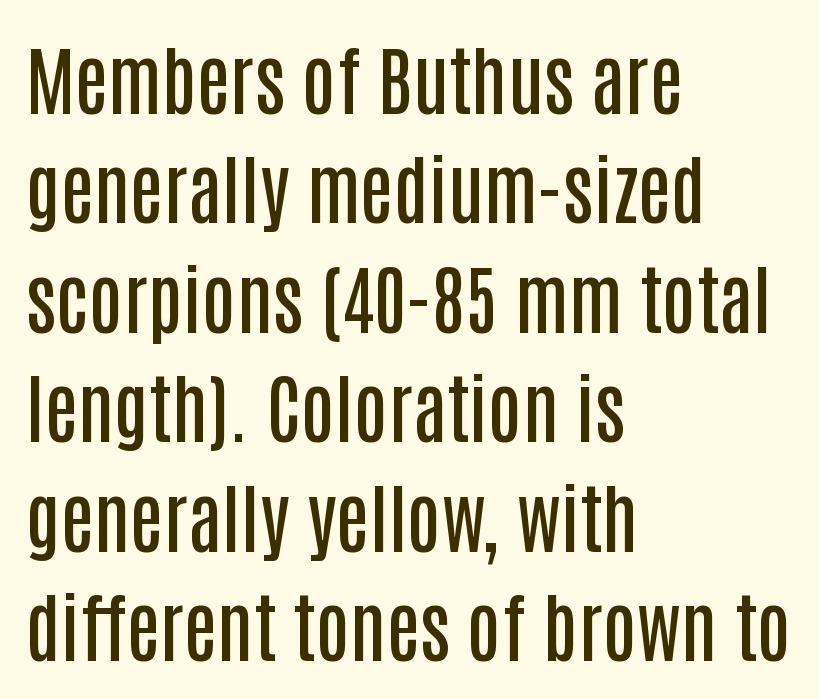
{"serif": "no", "italic": "no", "bold": "semi", "weight": "semibold", "width": "condensed", "stroke_contrast": "low", "x_height": "large", "monospaced": "no", "underline": "no", "align": "left", "line_spacing": "normal", "line_spacing_ratio": 1.44, "letter_spacing": "normal", "letter_spacing_em": 0.0, "glyph_px": 76}
